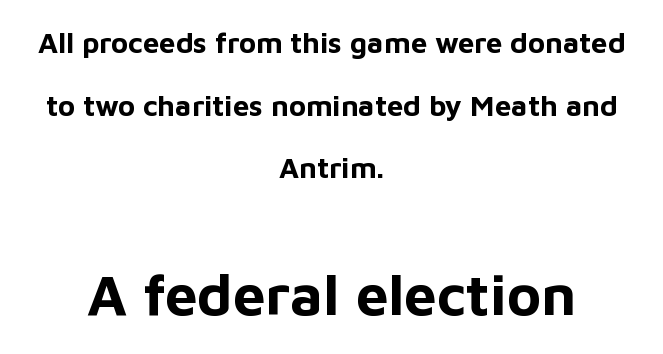
{"serif": "no", "italic": "no", "bold": "yes", "weight": "bold", "width": "normal", "stroke_contrast": "low", "x_height": "medium", "monospaced": "no", "underline": "no", "align": "center", "line_spacing": "loose", "line_spacing_ratio": 2.16, "letter_spacing": "normal", "letter_spacing_em": 0.0, "larger_block": "second", "size_ratio": 2.0, "glyph_px": 58}
